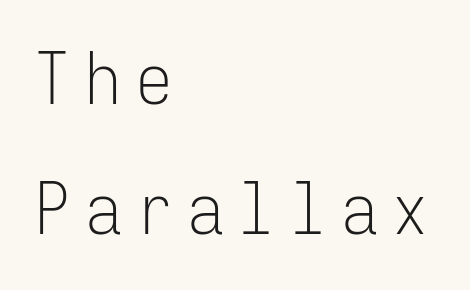
{"serif": "no", "italic": "no", "bold": "no", "weight": "light", "width": "condensed", "stroke_contrast": "low", "x_height": "medium", "monospaced": "yes", "underline": "no", "align": "left", "line_spacing_ratio": 1.81, "letter_spacing": "wide", "letter_spacing_em": 0.21, "glyph_px": 72}
